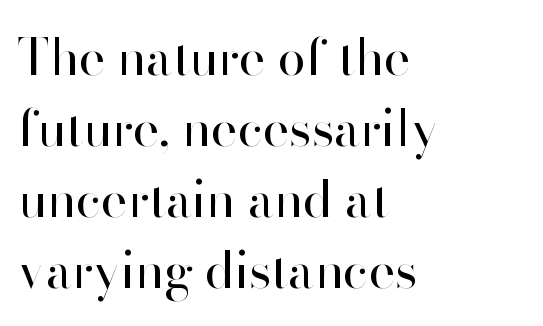
Do the characters align in a grid? No, the font is proportional. Is this a sans? Yes — the strokes have no serifs. If you drew a line through each stem, it would be perfectly vertical. Short and long lines alike share a common starting point at left. The face looks like a standard text weight, possibly lighter.
